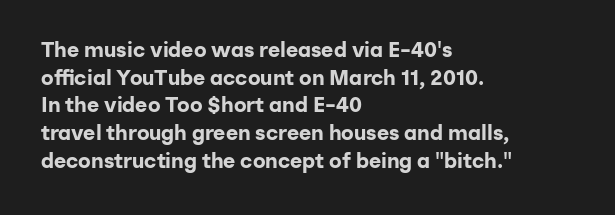
{"italic": "no", "bold": "yes", "underline": "no", "align": "left", "line_spacing": "normal", "line_spacing_ratio": 1.32, "letter_spacing": "normal", "letter_spacing_em": 0.0, "glyph_px": 21}
